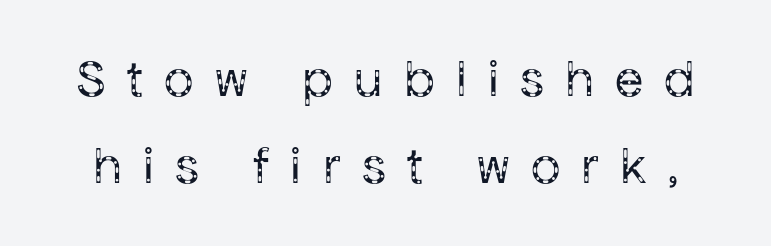
Type style note: lacks serifs. Horizontal bands of white between lines are of average thickness. Glance below the letters and you will spot only blank space. Stem width sits at or under what a default text font uses.
